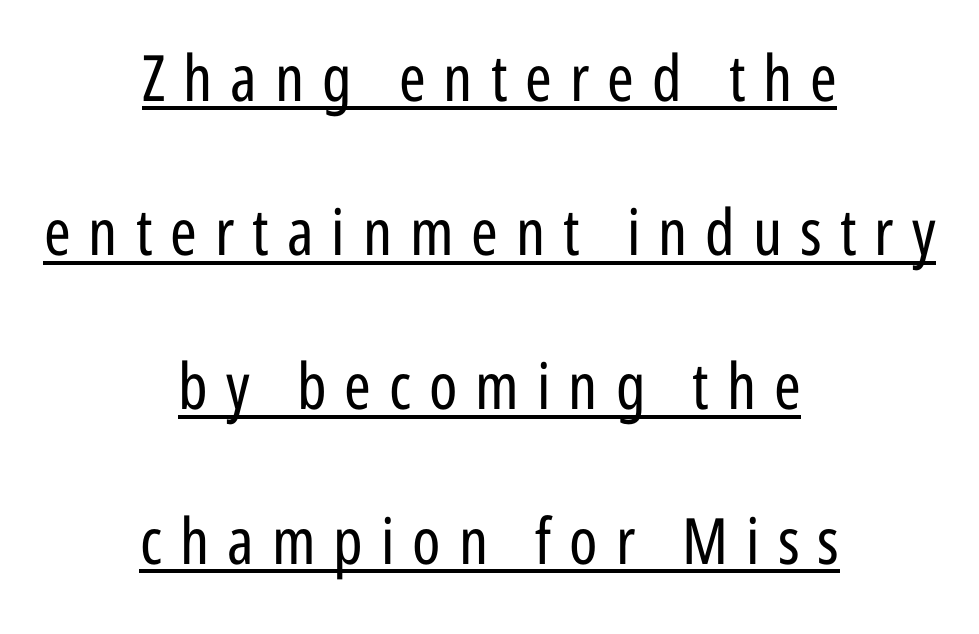
{"serif": "no", "italic": "no", "bold": "no", "weight": "regular", "width": "condensed", "stroke_contrast": "low", "x_height": "medium", "monospaced": "no", "underline": "yes", "align": "center", "line_spacing": "loose", "line_spacing_ratio": 2.41, "letter_spacing": "wide", "letter_spacing_em": 0.28, "glyph_px": 64}
